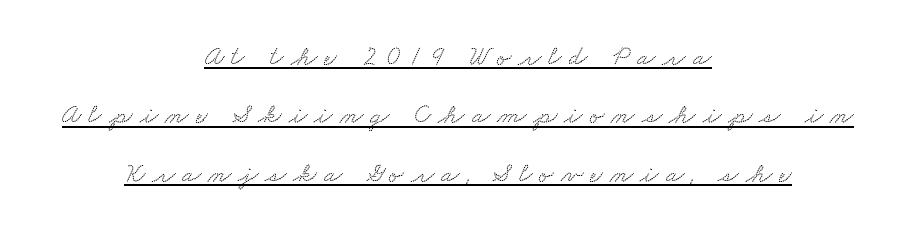
Glance below the letters and you will spot a drawn line. Rows of type keep a wide berth in the vertical direction. Between one letter and the next there's a generous, obvious gap. Short and long lines alike share a common midpoint.
